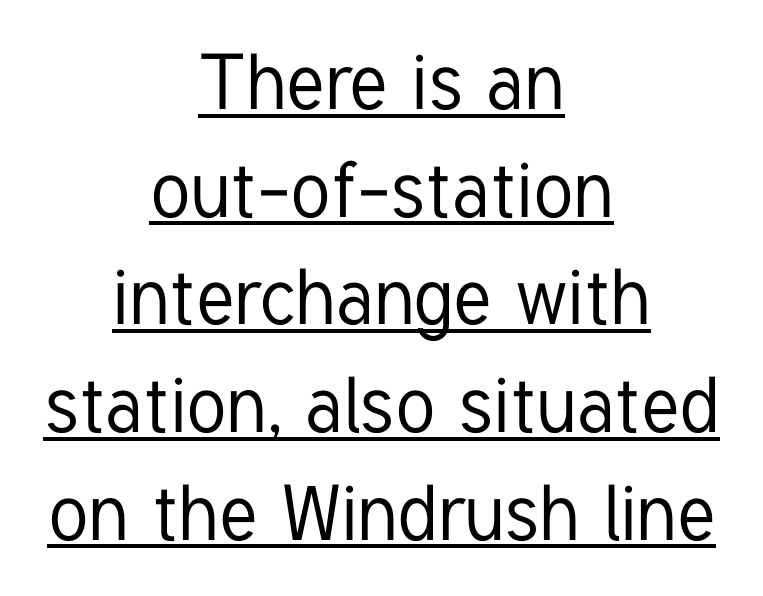
Q: Is the text italic (slanted)? A: No, it is upright.
Q: Is the typeface a serif or a sans-serif typeface? A: Sans-serif.
Q: Is the text underlined? A: Yes.
Q: How is the paragraph aligned? A: Centered.
Q: Is the spacing between letters normal or unusually wide? A: Normal.
Q: Is the spacing between lines tight, normal or loose? A: Normal.
Q: Width (condensed, normal, or wide)? A: Condensed.
Q: Stroke contrast? A: Low.
Q: x-height? A: Medium.
Q: Monospaced? A: No.
